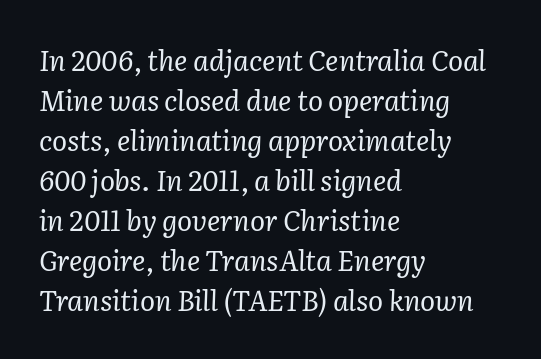
The image shows 28 px regular-weight serif type, italic (leaning right); set left-aligned, normal line spacing (1.43x), normal letter spacing, not underlined; low stroke contrast and a medium x-height.
